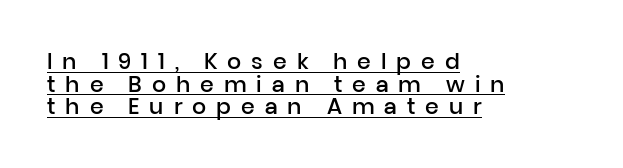
In terms of letterspacing, this is a distinctly airy, spread setting. Does the weight exceed regular? Yes, but only to semibold. Designer's note — italics off, roman on. Line spacing here is tight. Compared with a centered layout, this one pins lines to the left instead. A baseline rule has been typeset under these characters.
